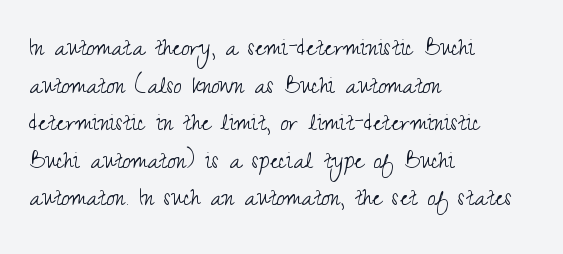
Letters have the restrained weight of plain body copy at most. Looks like regular typesetting: each glyph gets only the width it needs. Notice how the passage keeps a crisp vertical edge on the left only. Tall strokes in this sample are plumb rather than angled. This sample uses plain, unmodified letter spacing. Rule under the text: the space is simply empty.
